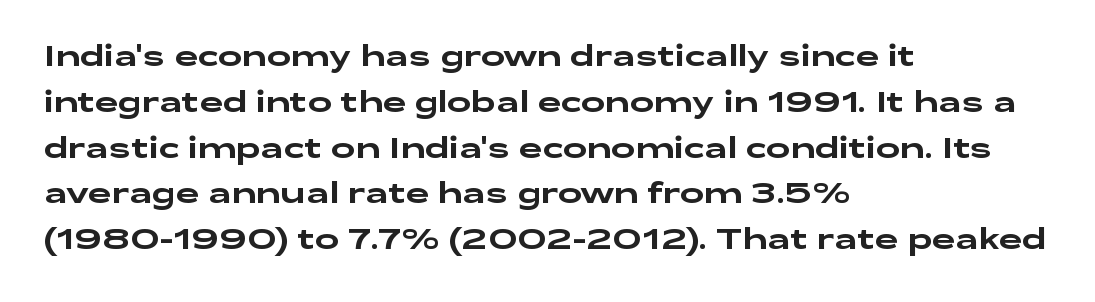
{"serif": "no", "italic": "no", "width": "wide", "stroke_contrast": "low", "x_height": "medium", "monospaced": "no", "underline": "no", "align": "left", "line_spacing": "normal", "line_spacing_ratio": 1.58, "letter_spacing": "normal", "letter_spacing_em": 0.0, "glyph_px": 29}
